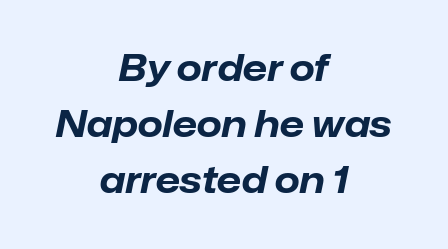
Q: Is the text bold? A: Yes.
Q: Is the text italic (slanted)? A: Yes, it leans right by about 12 degrees.
Q: Is the text underlined? A: No.
Q: How is the paragraph aligned? A: Centered.
Q: Is the spacing between letters normal or unusually wide? A: Normal.
Q: Is the spacing between lines tight, normal or loose? A: Normal.
Q: Width (condensed, normal, or wide)? A: Normal.
Q: Stroke contrast? A: Low.
Q: x-height? A: Medium.
Q: Monospaced? A: No.
